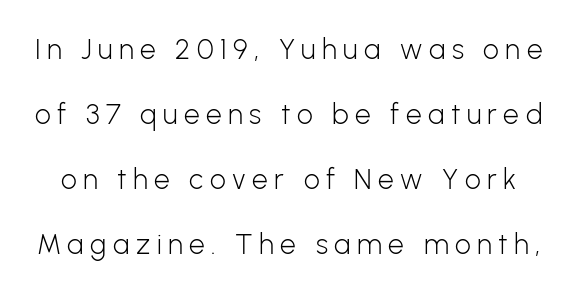
Q: Is the text bold? A: No.
Q: Is the text italic (slanted)? A: No, it is upright.
Q: Is the typeface a serif or a sans-serif typeface? A: Sans-serif.
Q: Is the text underlined? A: No.
Q: Is the spacing between letters normal or unusually wide? A: Unusually wide.
Q: Is the spacing between lines tight, normal or loose? A: Loose.
Q: Width (condensed, normal, or wide)? A: Normal.
Q: Stroke contrast? A: Low.
Q: x-height? A: Medium.
Q: Monospaced? A: No.
